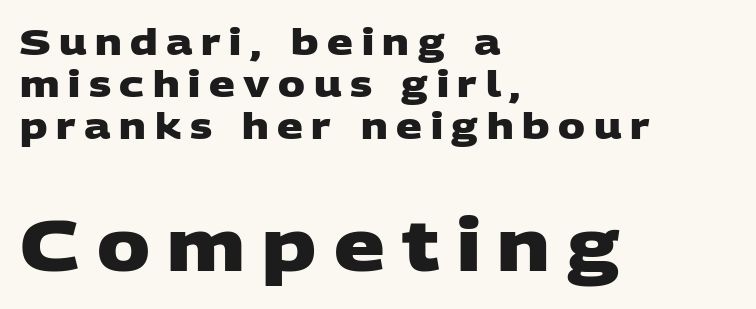
{"serif": "no", "bold": "yes", "weight": "heavy", "width": "wide", "stroke_contrast": "low", "x_height": "large", "monospaced": "no", "underline": "no", "align": "left", "line_spacing_ratio": 1.16, "letter_spacing": "wide", "letter_spacing_em": 0.24, "larger_block": "second", "size_ratio": 1.97, "glyph_px": 71}
